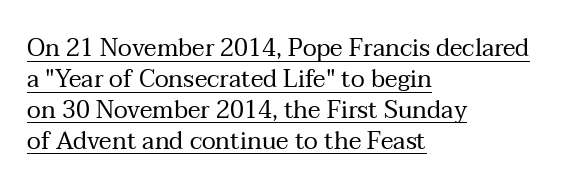
{"italic": "no", "bold": "no", "underline": "yes", "align": "left", "line_spacing": "normal", "line_spacing_ratio": 1.29, "letter_spacing": "normal", "letter_spacing_em": 0.0, "glyph_px": 24}
